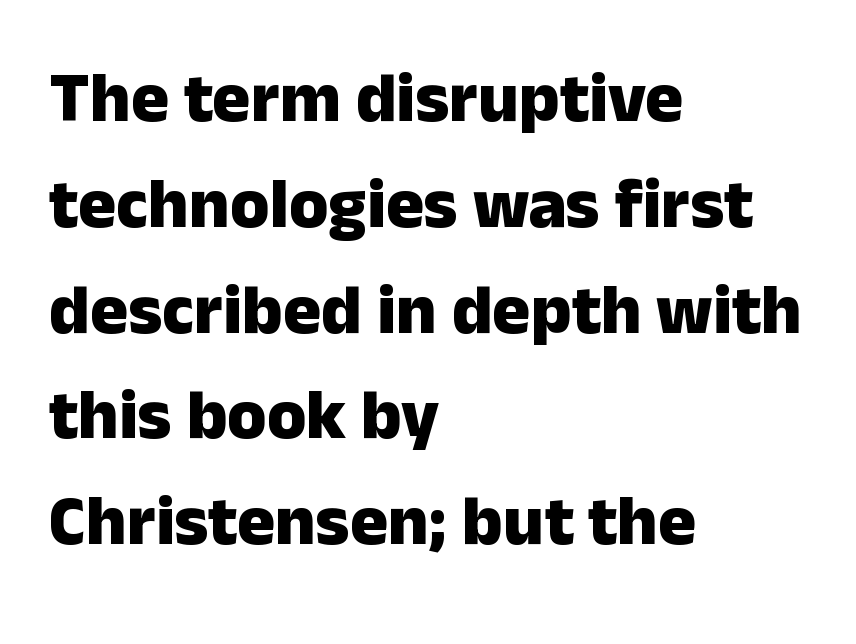
Q: Is the text bold? A: Yes.
Q: Is the text italic (slanted)? A: No, it is upright.
Q: Is the typeface a serif or a sans-serif typeface? A: Sans-serif.
Q: Is the text underlined? A: No.
Q: How is the paragraph aligned? A: Left-aligned.
Q: Is the spacing between letters normal or unusually wide? A: Normal.
Q: Is the spacing between lines tight, normal or loose? A: Normal.
Q: Width (condensed, normal, or wide)? A: Normal.
Q: Stroke contrast? A: Low.
Q: x-height? A: Medium.
Q: Monospaced? A: No.
